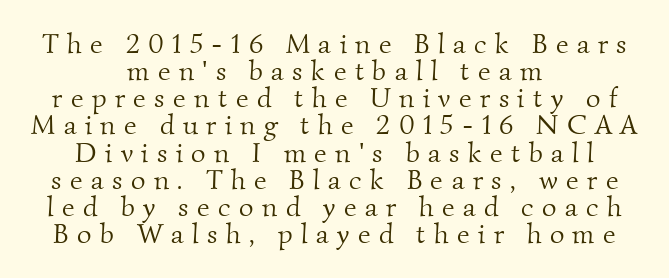
This is serif lettering, the kind often seen in printed books. Here the designer chose a conventional face with non-uniform glyph widths. Loose tracking; the words dissolve into strings of separated letters. Rule under the text: the space is simply empty. This sample trades vertical openness for compactness between lines.
